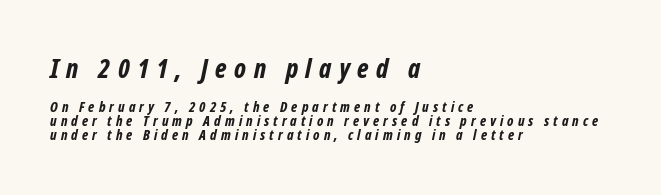
{"italic": "yes", "lean": "right", "slant_degrees": 12, "bold": "yes", "underline": "no", "align": "left", "line_spacing": "tight", "line_spacing_ratio": 1.0, "letter_spacing": "wide", "letter_spacing_em": 0.29, "larger_block": "first", "size_ratio": 1.86, "glyph_px": 26}
